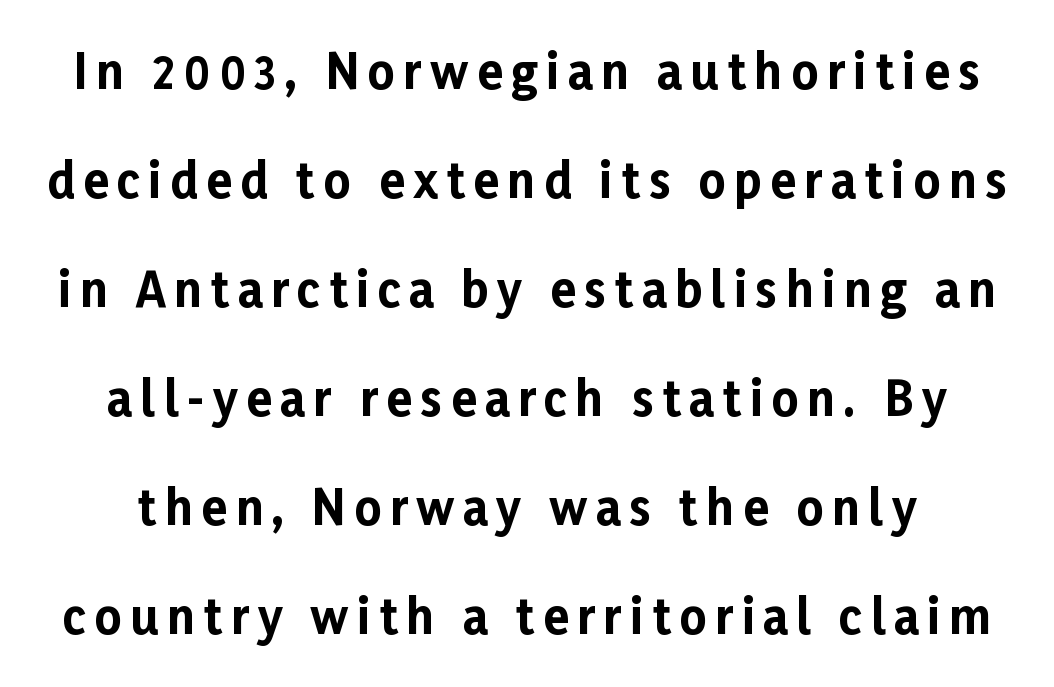
Q: Is the text bold? A: Yes.
Q: Is the text italic (slanted)? A: No, it is upright.
Q: Is the typeface a serif or a sans-serif typeface? A: Sans-serif.
Q: Is the text underlined? A: No.
Q: Is the spacing between lines tight, normal or loose? A: Loose.
Q: Width (condensed, normal, or wide)? A: Normal.
Q: Stroke contrast? A: Low.
Q: x-height? A: Medium.
Q: Monospaced? A: No.
